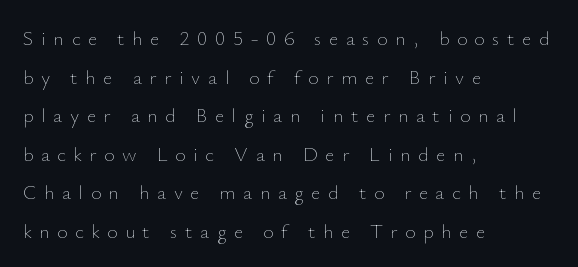
Airy leading. The ragged edge is on the right, which tells us the setting is flush left. The letterforms stand isolated, each surrounded by extra space. The letterforms sit at book weight or below. The strip under each line holds only bare page. Tall strokes in this sample are plumb rather than angled.
